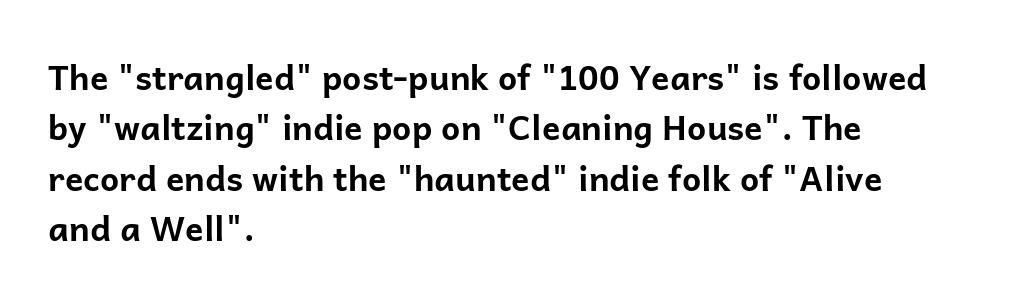
The image shows 34 px bold sans-serif type, upright; set left-aligned, normal line spacing (1.48x), normal letter spacing, not underlined; low stroke contrast and a medium x-height.
